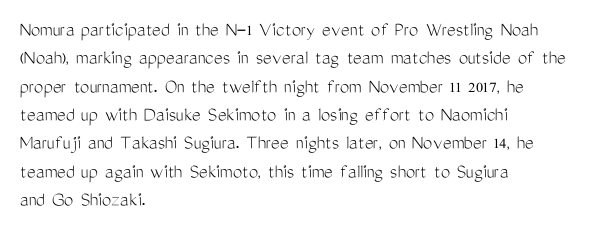
Evenly set lines give the paragraph a standard silhouette. Students, note that the glyphs here touch the page at normal intervals. In terms of posture, this sample is upright. Typeset ragged right — the left edge is the straight one.
